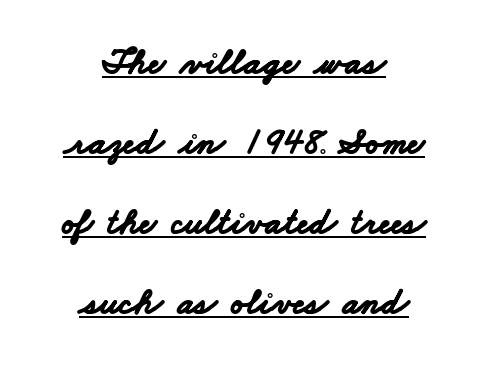
The image shows 37 px bold, wide sans-serif type; set centered, loose line spacing (2.16x), normal letter spacing, underlined; low stroke contrast and a small x-height.
